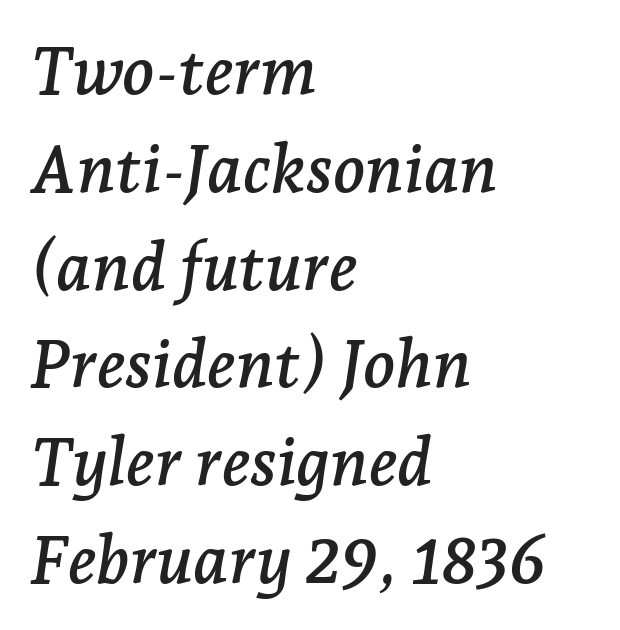
This sample has the flowing, uneven cadence of proportional lettering. The rendering shows small feet on the letterforms — a serif design. Between one letter and the next there's only the usual sliver of space. Summary of vertical rhythm: regular, with standard interline spacing. Clear beneath every line of the passage. This sample is left-justified, so line endings fall wherever the words run out.
